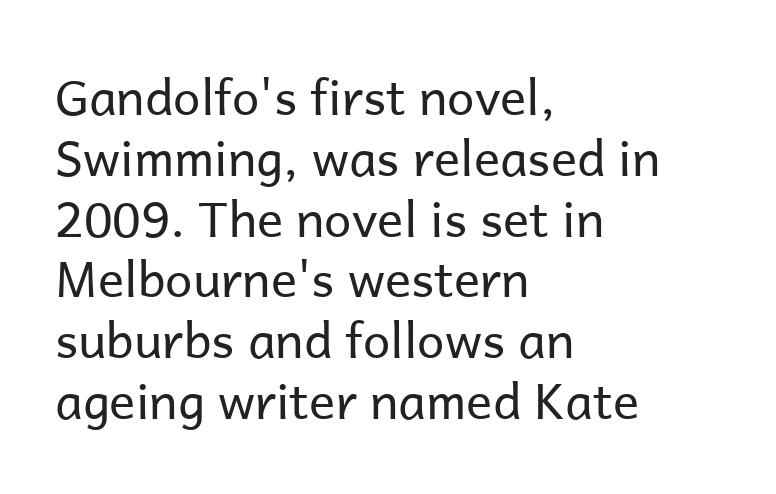
{"serif": "no", "italic": "no", "bold": "no", "weight": "regular", "width": "normal", "stroke_contrast": "low", "x_height": "medium", "monospaced": "no", "underline": "no", "align": "left", "line_spacing_ratio": 1.24, "letter_spacing": "normal", "letter_spacing_em": 0.0, "glyph_px": 49}
